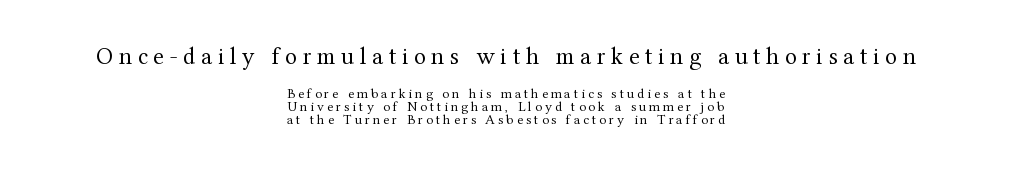
{"italic": "no", "bold": "no", "underline": "no", "align": "center", "line_spacing": "tight", "line_spacing_ratio": 0.95, "letter_spacing": "wide", "letter_spacing_em": 0.22, "larger_block": "first", "size_ratio": 1.79, "glyph_px": 25}
